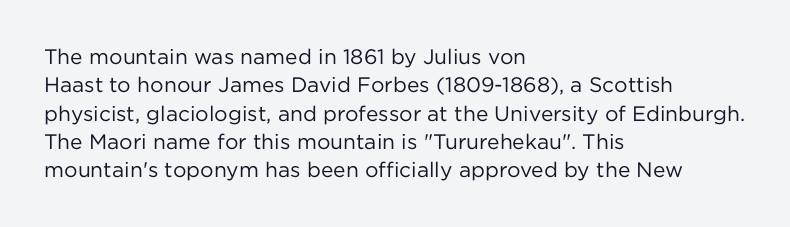
Evenly set lines give the paragraph a standard silhouette. Students, note that the glyphs here touch the page at normal intervals. In terms of posture, this sample is upright. Typeset ragged right — the left edge is the straight one.
